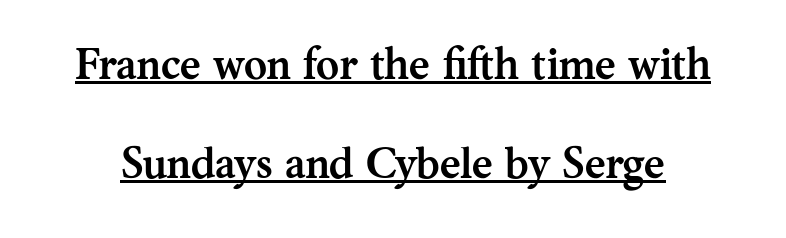
Q: Is the text bold? A: Yes.
Q: Is the text italic (slanted)? A: No, it is upright.
Q: Is the typeface a serif or a sans-serif typeface? A: Serif.
Q: Is the text underlined? A: Yes.
Q: Is the spacing between letters normal or unusually wide? A: Normal.
Q: Is the spacing between lines tight, normal or loose? A: Loose.
Q: Width (condensed, normal, or wide)? A: Normal.
Q: Stroke contrast? A: Medium.
Q: x-height? A: Medium.
Q: Monospaced? A: No.
